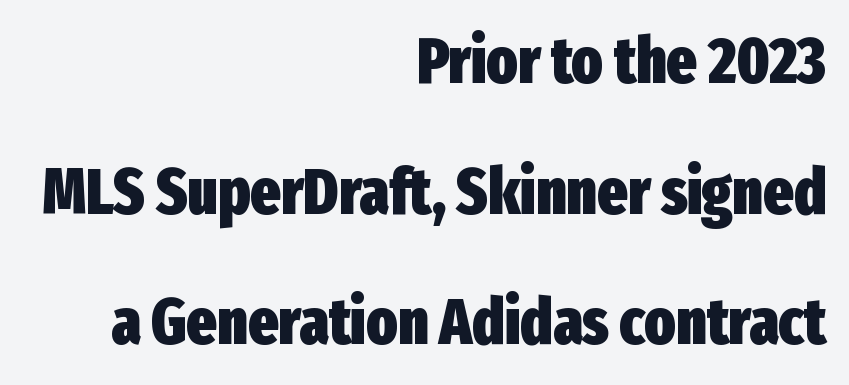
{"serif": "no", "italic": "no", "bold": "yes", "weight": "heavy", "width": "condensed", "stroke_contrast": "low", "x_height": "medium", "monospaced": "no", "underline": "no", "align": "right", "line_spacing": "loose", "line_spacing_ratio": 2.04, "letter_spacing": "normal", "letter_spacing_em": 0.0, "glyph_px": 64}
